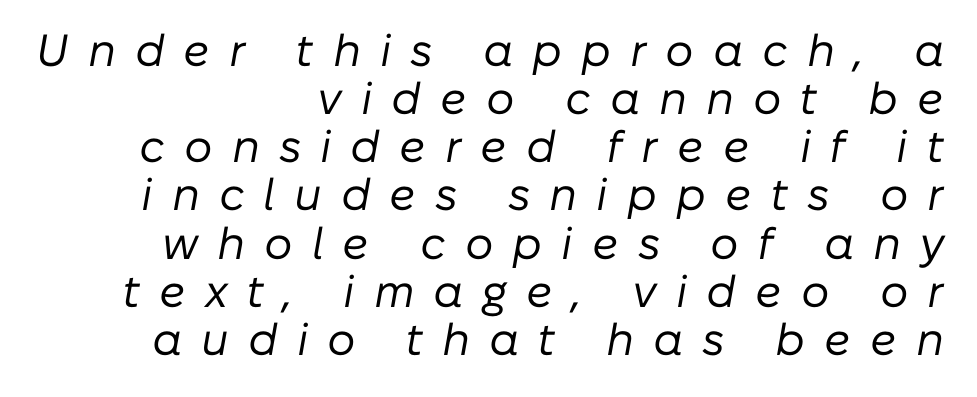
{"italic": "yes", "lean": "right", "slant_degrees": 10, "bold": "no", "weight": "regular", "width": "normal", "stroke_contrast": "low", "x_height": "medium", "monospaced": "no", "underline": "no", "align": "right", "line_spacing": "tight", "line_spacing_ratio": 1.07, "letter_spacing": "wide", "letter_spacing_em": 0.42, "glyph_px": 45}
